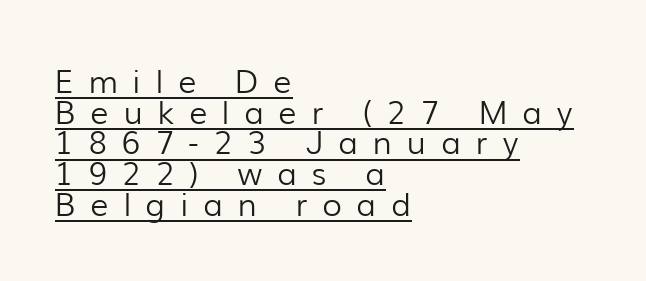
Q: Is the text bold? A: No.
Q: Is the text italic (slanted)? A: No, it is upright.
Q: Is the typeface a serif or a sans-serif typeface? A: Sans-serif.
Q: Is the text underlined? A: Yes.
Q: How is the paragraph aligned? A: Left-aligned.
Q: Is the spacing between letters normal or unusually wide? A: Unusually wide.
Q: Is the spacing between lines tight, normal or loose? A: Tight.
Q: Width (condensed, normal, or wide)? A: Normal.
Q: Stroke contrast? A: Low.
Q: x-height? A: Medium.
Q: Monospaced? A: No.
